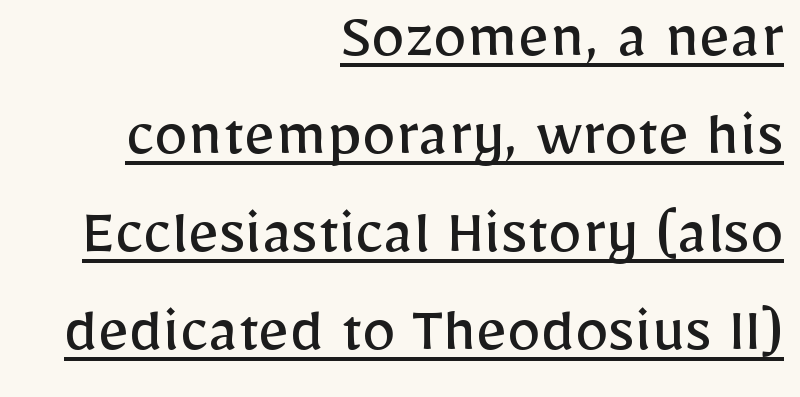
The image shows 68 px regular-weight sans-serif type, upright; set right-aligned, normal line spacing (1.44x), normal letter spacing, underlined; low stroke contrast and a medium x-height.
